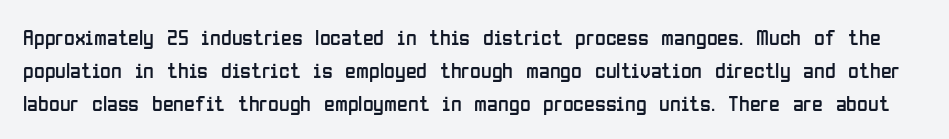
The image shows 22 px text type, upright; set normal line spacing (1.49x), normal letter spacing, not underlined.
